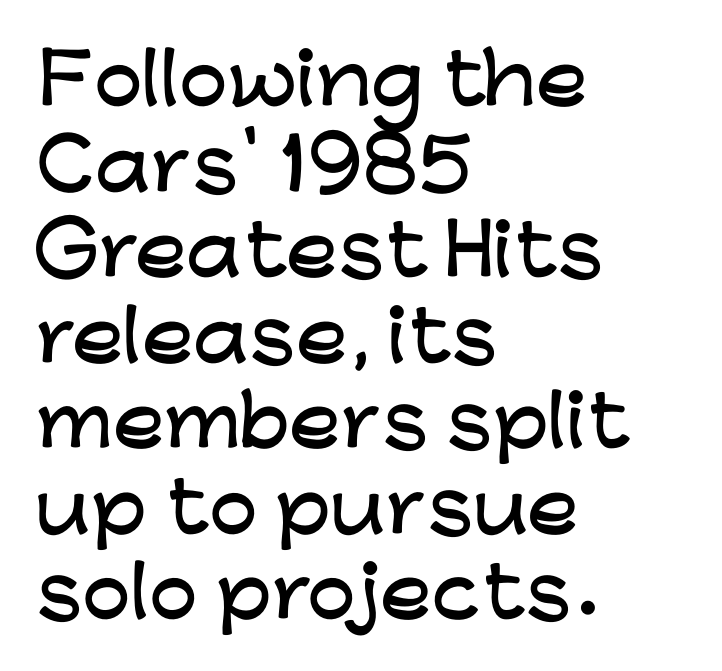
{"serif": "no", "italic": "no", "width": "wide", "stroke_contrast": "low", "x_height": "medium", "monospaced": "no", "underline": "no", "align": "left", "line_spacing_ratio": 1.24, "letter_spacing": "normal", "letter_spacing_em": 0.0, "glyph_px": 69}
